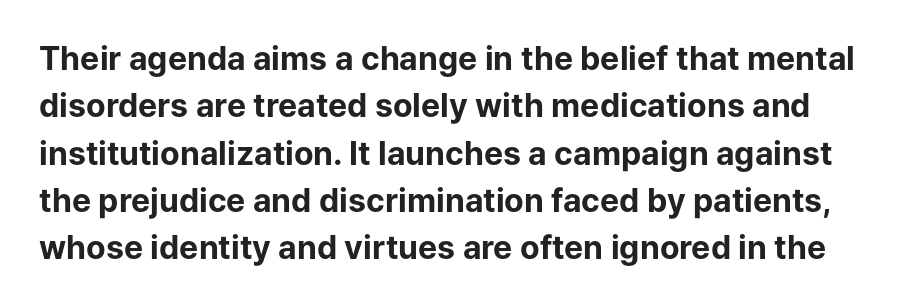
Q: Is the text bold? A: Yes.
Q: Is the text italic (slanted)? A: No, it is upright.
Q: Is the typeface a serif or a sans-serif typeface? A: Sans-serif.
Q: Is the text underlined? A: No.
Q: Is the spacing between letters normal or unusually wide? A: Normal.
Q: Is the spacing between lines tight, normal or loose? A: Normal.
Q: Width (condensed, normal, or wide)? A: Normal.
Q: Stroke contrast? A: Low.
Q: x-height? A: Medium.
Q: Monospaced? A: No.
